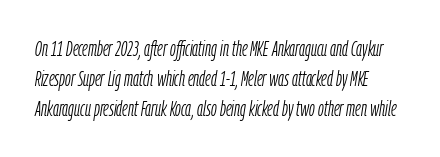
Each new line begins a customary step beneath the previous one. Weight: in the light-to-regular range. The words here are not underlined. This rendering leaves character spacing at its baseline value.
